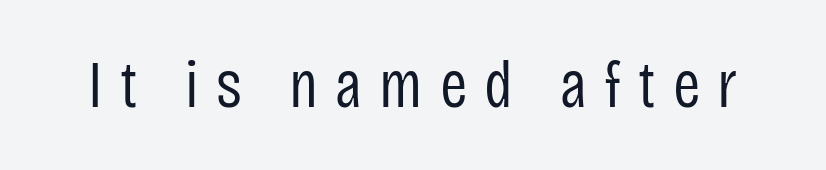
Q: Is the text bold? A: No.
Q: Is the text italic (slanted)? A: No, it is upright.
Q: Is the typeface a serif or a sans-serif typeface? A: Sans-serif.
Q: Is the text underlined? A: No.
Q: Is the spacing between letters normal or unusually wide? A: Unusually wide.
Q: Width (condensed, normal, or wide)? A: Condensed.
Q: Stroke contrast? A: Low.
Q: x-height? A: Large.
Q: Monospaced? A: No.
